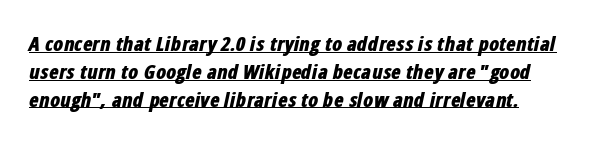
{"italic": "yes", "lean": "right", "slant_degrees": 12, "bold": "yes", "underline": "yes", "line_spacing": "normal", "line_spacing_ratio": 1.39, "letter_spacing": "normal", "letter_spacing_em": 0.0, "glyph_px": 20}
